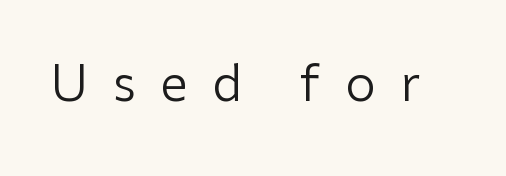
{"serif": "no", "italic": "no", "bold": "no", "weight": "regular", "width": "normal", "stroke_contrast": "low", "x_height": "medium", "monospaced": "no", "underline": "no", "letter_spacing": "wide", "letter_spacing_em": 0.5, "glyph_px": 49}
